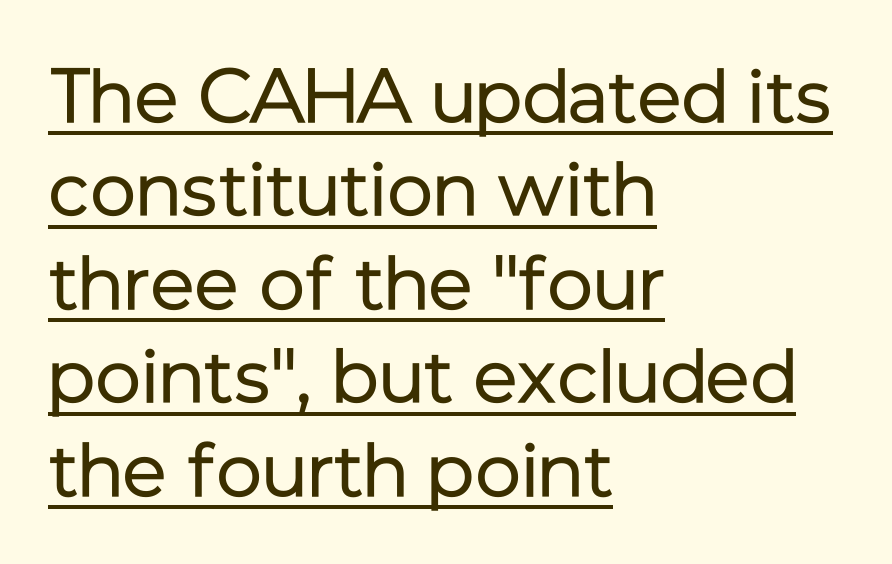
{"serif": "no", "italic": "no", "bold": "no", "weight": "regular", "width": "normal", "stroke_contrast": "low", "x_height": "medium", "monospaced": "no", "underline": "yes", "align": "left", "line_spacing_ratio": 1.23, "letter_spacing": "normal", "letter_spacing_em": 0.0, "glyph_px": 76}
